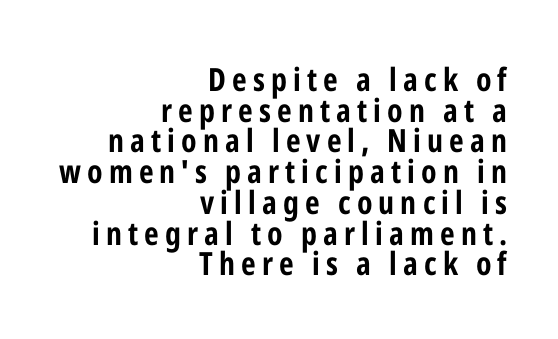
Q: Is the text bold? A: Yes.
Q: Is the text italic (slanted)? A: No, it is upright.
Q: Is the typeface a serif or a sans-serif typeface? A: Sans-serif.
Q: Is the text underlined? A: No.
Q: How is the paragraph aligned? A: Right-aligned.
Q: Is the spacing between lines tight, normal or loose? A: Tight.
Q: Width (condensed, normal, or wide)? A: Condensed.
Q: Stroke contrast? A: Low.
Q: x-height? A: Medium.
Q: Monospaced? A: No.
